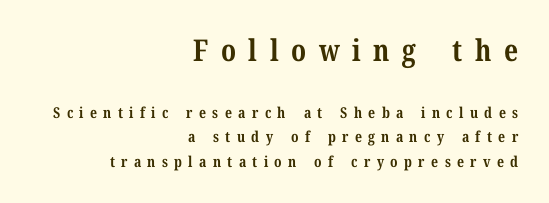
The image shows 30 px bold serif type, upright; set right-aligned, normal line spacing (1.61x), unusually wide letter spacing (+0.42 em), not underlined; the first (top) block is 2.0x larger; medium stroke contrast and a medium x-height.
